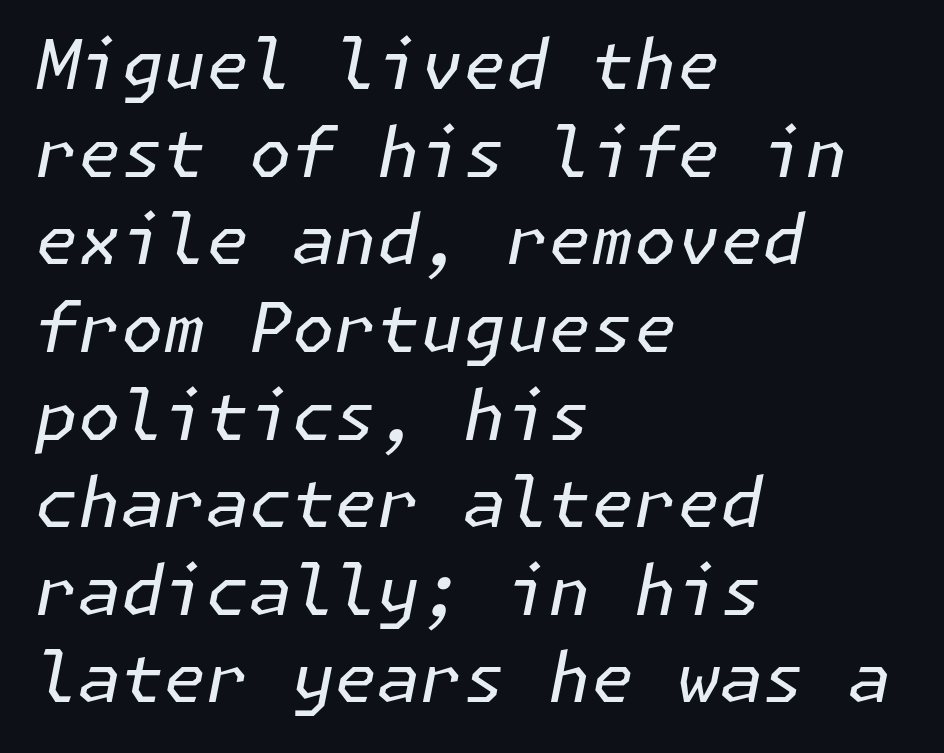
Q: Is the text bold? A: No.
Q: Is the text italic (slanted)? A: Yes, it leans right by about 11 degrees.
Q: Is the text underlined? A: No.
Q: How is the paragraph aligned? A: Left-aligned.
Q: Is the spacing between letters normal or unusually wide? A: Normal.
Q: Is the spacing between lines tight, normal or loose? A: Normal.
Q: Width (condensed, normal, or wide)? A: Normal.
Q: Stroke contrast? A: Low.
Q: x-height? A: Medium.
